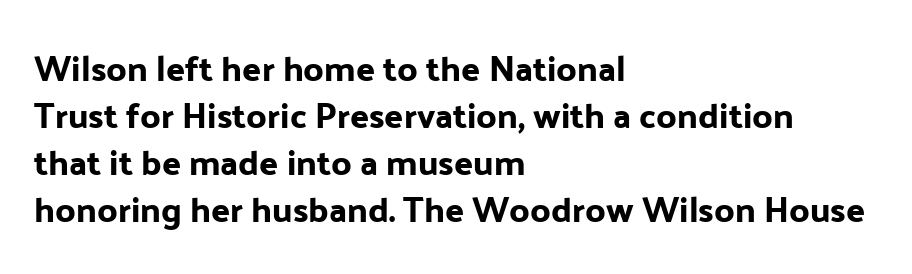
Q: Is the text italic (slanted)? A: No, it is upright.
Q: Is the typeface a serif or a sans-serif typeface? A: Sans-serif.
Q: Is the text underlined? A: No.
Q: How is the paragraph aligned? A: Left-aligned.
Q: Is the spacing between letters normal or unusually wide? A: Normal.
Q: Is the spacing between lines tight, normal or loose? A: Normal.
Q: Width (condensed, normal, or wide)? A: Normal.
Q: Stroke contrast? A: Low.
Q: x-height? A: Medium.
Q: Monospaced? A: No.
